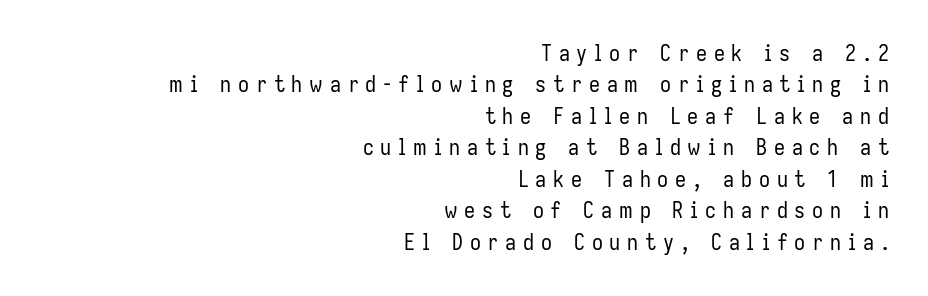
{"italic": "no", "bold": "no", "underline": "no", "align": "right", "line_spacing": "normal", "line_spacing_ratio": 1.43, "letter_spacing": "wide", "letter_spacing_em": 0.31, "glyph_px": 22}
